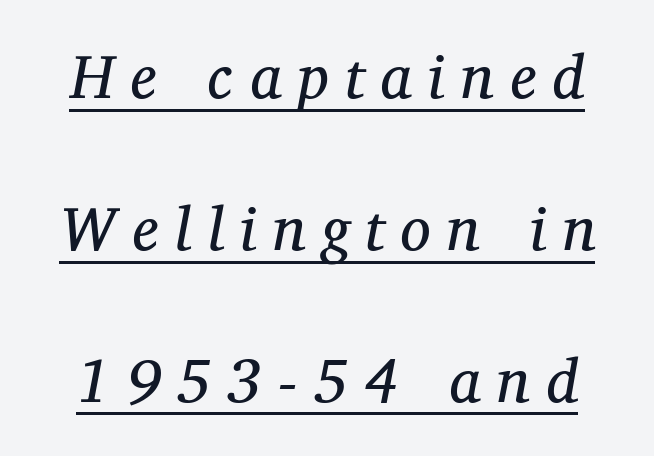
A typesetter would call this proportional, since set widths differ per character. Typographically, this falls in the serif category. Does the leading feel generous? Absolutely, it's lavish. This sample carries an underscore along the baseline area. The face looks like a standard text weight, possibly lighter. The typography opts for an oblique posture over an upright one.
